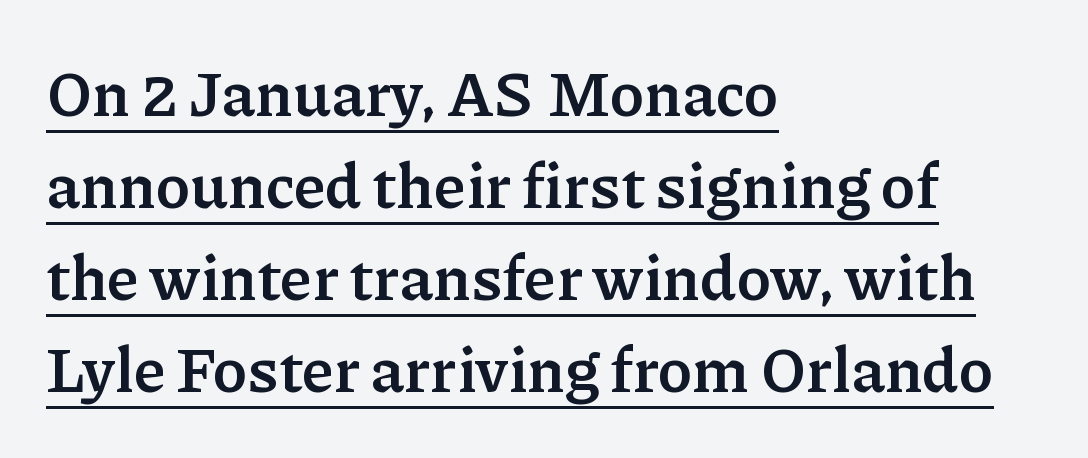
How are the letters spaced? Ordinarily, with no added tracking. Left-aligned paragraph, ragged on the right. Is there much room between lines? A standard amount, neither cramped nor airy. Underline: present. Looks like regular typesetting: each glyph gets only the width it needs.
